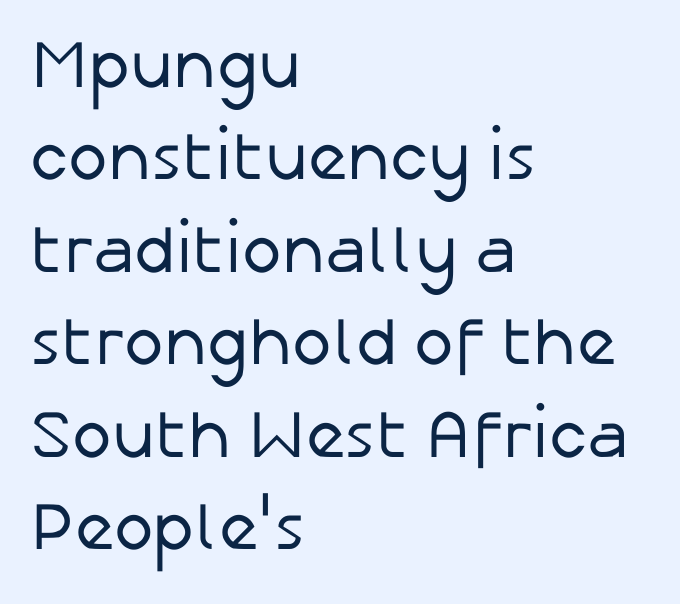
Q: Is the text bold? A: No.
Q: Is the text italic (slanted)? A: No, it is upright.
Q: Is the typeface a serif or a sans-serif typeface? A: Sans-serif.
Q: Is the text underlined? A: No.
Q: How is the paragraph aligned? A: Left-aligned.
Q: Is the spacing between letters normal or unusually wide? A: Normal.
Q: Is the spacing between lines tight, normal or loose? A: Normal.
Q: Width (condensed, normal, or wide)? A: Normal.
Q: Stroke contrast? A: Low.
Q: x-height? A: Medium.
Q: Monospaced? A: No.
